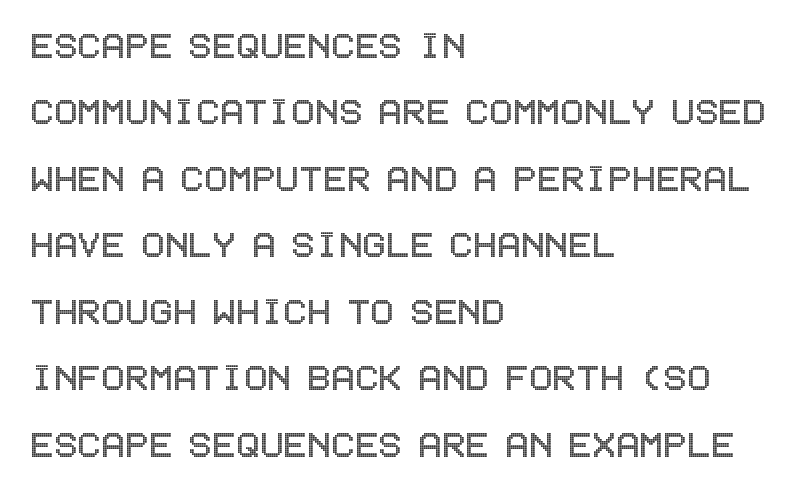
Q: Is the text italic (slanted)? A: No, it is upright.
Q: Is the text underlined? A: No.
Q: How is the paragraph aligned? A: Left-aligned.
Q: Is the spacing between letters normal or unusually wide? A: Normal.
Q: Is the spacing between lines tight, normal or loose? A: Normal.
Q: Width (condensed, normal, or wide)? A: Condensed.
Q: x-height? A: Large.
